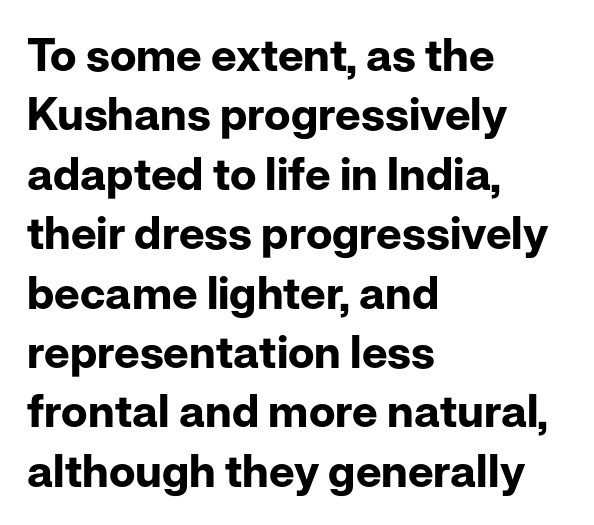
Q: Is the text bold? A: Yes.
Q: Is the text italic (slanted)? A: No, it is upright.
Q: Is the typeface a serif or a sans-serif typeface? A: Sans-serif.
Q: Is the text underlined? A: No.
Q: How is the paragraph aligned? A: Left-aligned.
Q: Is the spacing between letters normal or unusually wide? A: Normal.
Q: Is the spacing between lines tight, normal or loose? A: Normal.
Q: Width (condensed, normal, or wide)? A: Normal.
Q: Stroke contrast? A: Low.
Q: x-height? A: Medium.
Q: Monospaced? A: No.
